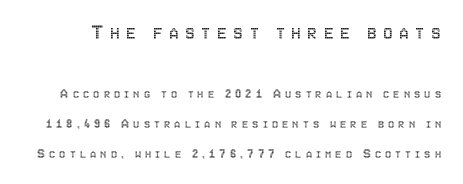
Q: Is the text italic (slanted)? A: No, it is upright.
Q: Is the text underlined? A: No.
Q: Is the spacing between letters normal or unusually wide? A: Unusually wide.
Q: Is the spacing between lines tight, normal or loose? A: Loose.
Q: Which block of text is set in a larger size, the first (top) or the second (bottom)? A: The first (top) one.
